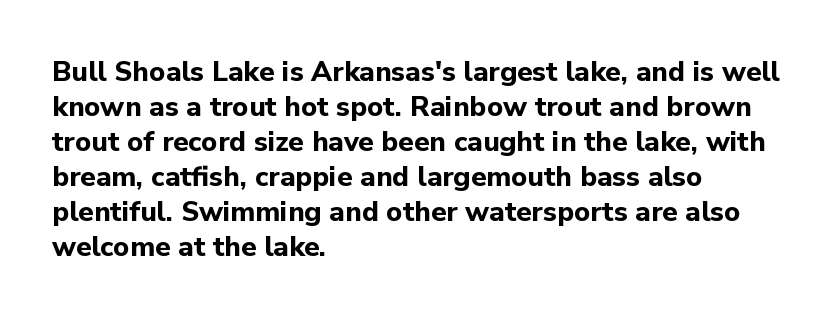
The image shows 28 px bold sans-serif type, upright; set left-aligned, normal line spacing (1.25x), normal letter spacing, not underlined; low stroke contrast and a medium x-height.
